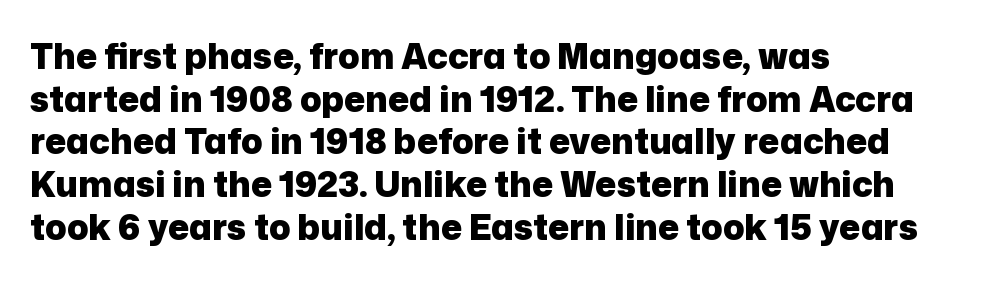
The image shows 35 px heavy sans-serif type, upright; set left-aligned, line spacing 1.22x, normal letter spacing, not underlined; low stroke contrast and a medium x-height.
